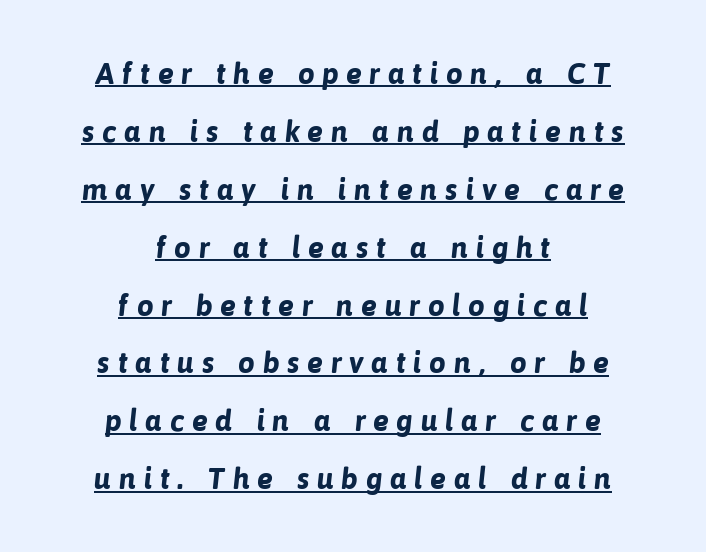
{"serif": "no", "bold": "yes", "weight": "bold", "width": "normal", "stroke_contrast": "low", "x_height": "medium", "monospaced": "no", "underline": "yes", "align": "center", "line_spacing": "loose", "line_spacing_ratio": 1.93, "letter_spacing": "wide", "letter_spacing_em": 0.25, "glyph_px": 30}
